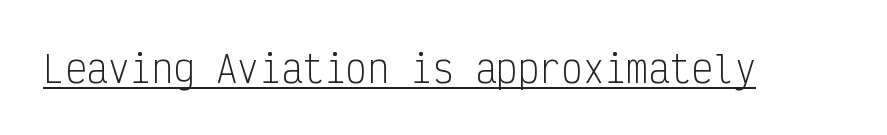
Has an underline been added? It has. Spacing verdict: monospaced, one width for all characters. Observe the ordinary spacing: letters are neighbours, not strangers. The designer went with a sans here, leaving each stem footless.
